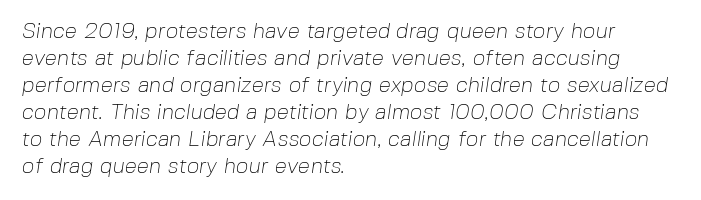
Q: Is the text bold? A: No.
Q: Is the text underlined? A: No.
Q: How is the paragraph aligned? A: Left-aligned.
Q: Is the spacing between letters normal or unusually wide? A: Normal.
